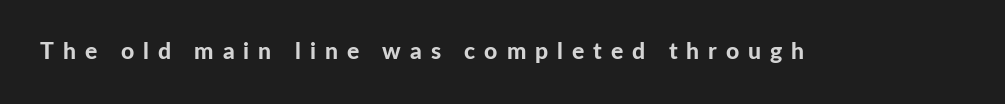
The lettering holds an erect, upright posture throughout. Type without underlining. The gaps between neighbouring characters are conspicuously large. Bold? Absolutely — the strokes are thick and heavy.
